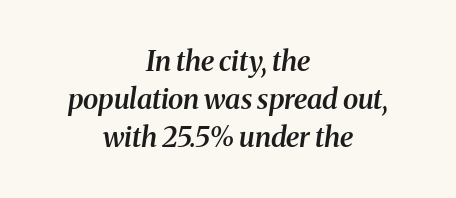
The image shows 28 px semibold serif type, italic (leaning right); set centered, normal line spacing (1.35x), normal letter spacing, not underlined; medium stroke contrast and a medium x-height.
